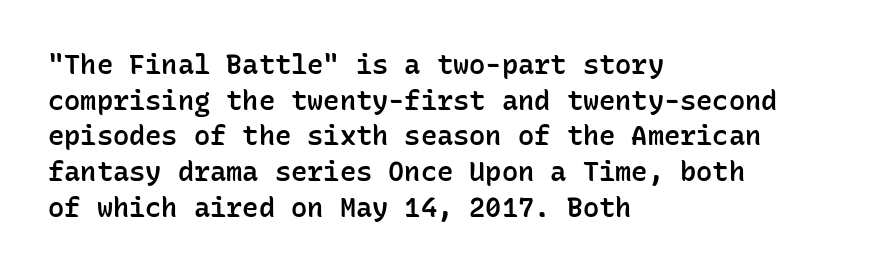
The image shows 27 px text type, upright; set left-aligned, normal line spacing (1.32x), normal letter spacing, not underlined.
